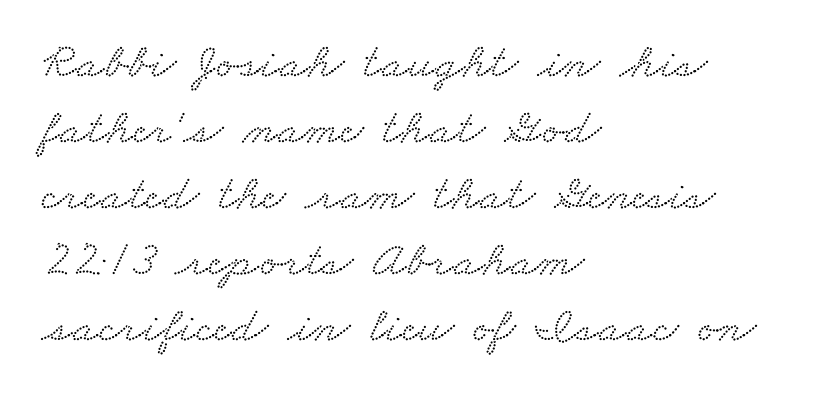
{"width": "wide", "stroke_contrast": "low", "x_height": "small", "monospaced": "no", "underline": "no", "align": "left", "line_spacing": "normal", "line_spacing_ratio": 1.32, "letter_spacing": "normal", "letter_spacing_em": 0.0, "glyph_px": 50}
